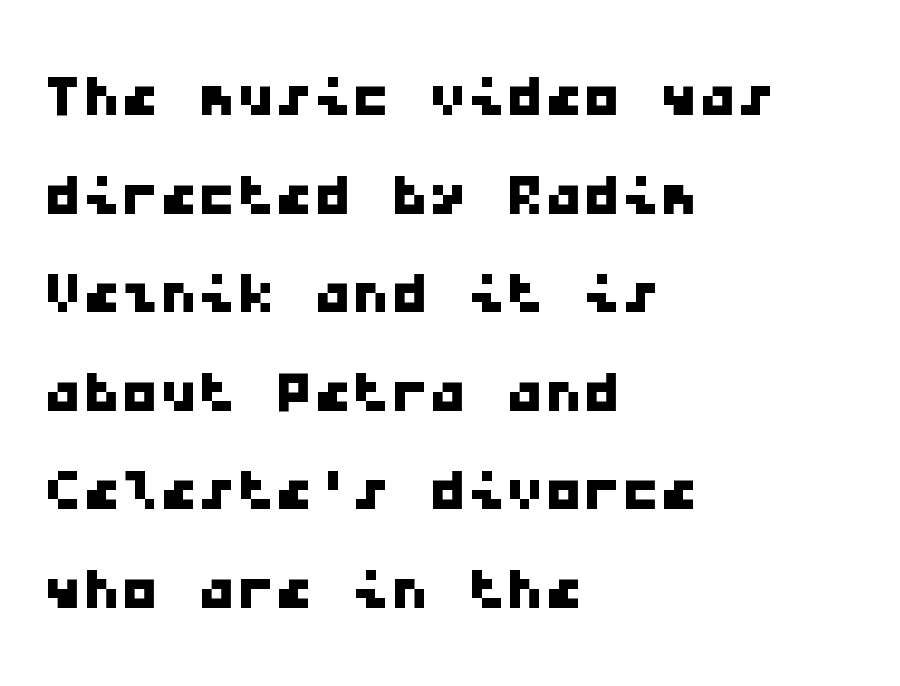
Q: Is the typeface a serif or a sans-serif typeface? A: Sans-serif.
Q: Is the text underlined? A: No.
Q: How is the paragraph aligned? A: Left-aligned.
Q: Is the spacing between letters normal or unusually wide? A: Normal.
Q: Is the spacing between lines tight, normal or loose? A: Normal.
Q: Width (condensed, normal, or wide)? A: Wide.
Q: Stroke contrast? A: Low.
Q: x-height? A: Medium.
Q: Monospaced? A: Yes.
